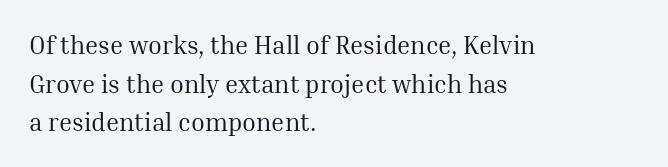
Notice how descenders clear the ascenders below comfortably — that's standard leading. Posture: vertical. Letter spacing: default. This rendering uses left alignment, leaving the right contour irregular.
